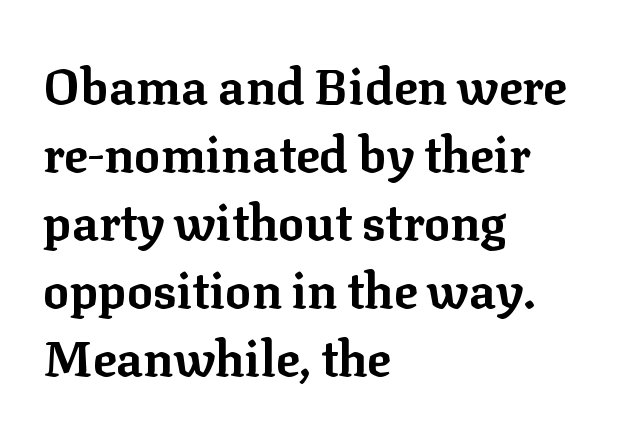
{"serif": "yes", "italic": "no", "bold": "yes", "weight": "bold", "width": "normal", "stroke_contrast": "low", "x_height": "medium", "monospaced": "no", "underline": "no", "align": "left", "line_spacing": "normal", "line_spacing_ratio": 1.39, "letter_spacing": "normal", "letter_spacing_em": 0.0, "glyph_px": 49}
